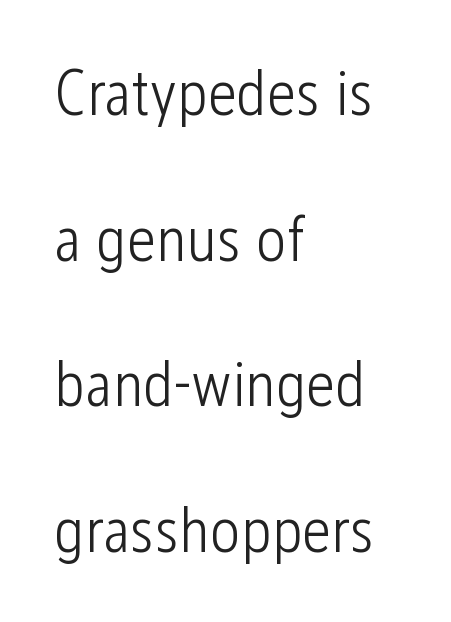
Q: Is the text bold? A: No.
Q: Is the text italic (slanted)? A: No, it is upright.
Q: Is the typeface a serif or a sans-serif typeface? A: Sans-serif.
Q: Is the text underlined? A: No.
Q: How is the paragraph aligned? A: Left-aligned.
Q: Is the spacing between letters normal or unusually wide? A: Normal.
Q: Is the spacing between lines tight, normal or loose? A: Loose.
Q: Width (condensed, normal, or wide)? A: Condensed.
Q: Stroke contrast? A: Low.
Q: x-height? A: Medium.
Q: Monospaced? A: No.
